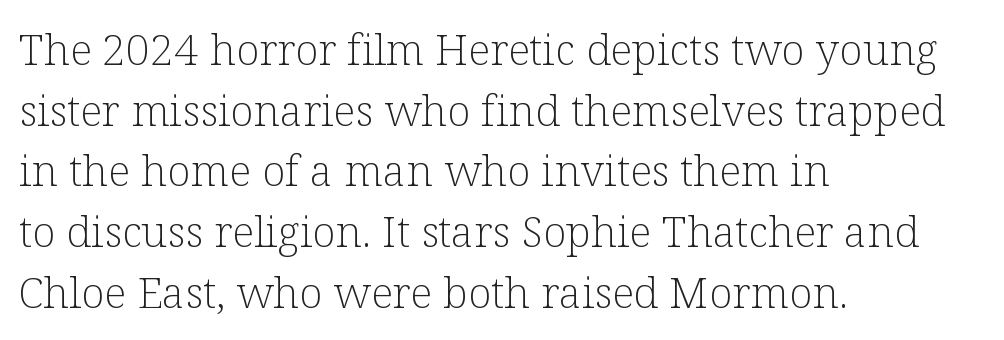
The image shows 43 px light serif type, upright; set left-aligned, normal line spacing (1.41x), normal letter spacing, not underlined; low stroke contrast and a medium x-height.
